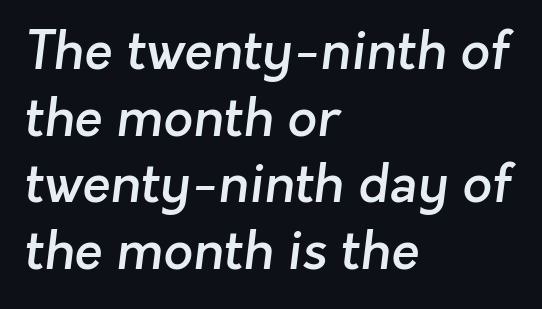
No extra tracking has been applied to these lines. To sum up the face: it is a sans, with no serifs. The line-height multiplier appears to be the usual default. Heft: intermediate — a semibold. The rag falls on the right side of this text block. Anything drawn beneath the words? Only blank space.
